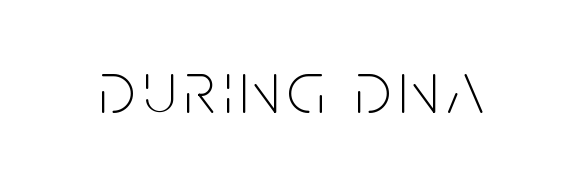
Q: Is the text bold? A: No.
Q: Is the text italic (slanted)? A: No, it is upright.
Q: Is the typeface a serif or a sans-serif typeface? A: Sans-serif.
Q: Is the text underlined? A: No.
Q: Width (condensed, normal, or wide)? A: Condensed.
Q: Stroke contrast? A: Low.
Q: x-height? A: Large.
Q: Monospaced? A: No.
